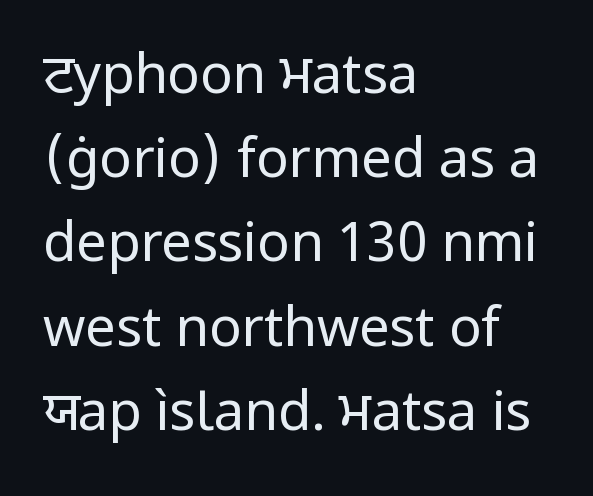
{"serif": "no", "italic": "no", "bold": "no", "weight": "regular", "width": "normal", "stroke_contrast": "low", "x_height": "medium", "monospaced": "no", "underline": "no", "align": "left", "line_spacing": "normal", "line_spacing_ratio": 1.56, "letter_spacing": "normal", "letter_spacing_em": 0.0, "glyph_px": 54}
